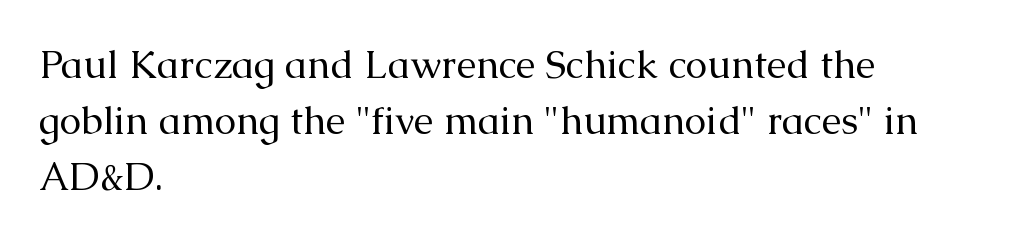
Every stem runs plumb, perpendicular to the baseline. Heft: none added — not bold. Think of a printed novel: that variable character pitch is what you see here. Regarding leading, the lines here are spaced in the standard way. Left-aligned paragraph, ragged on the right.
